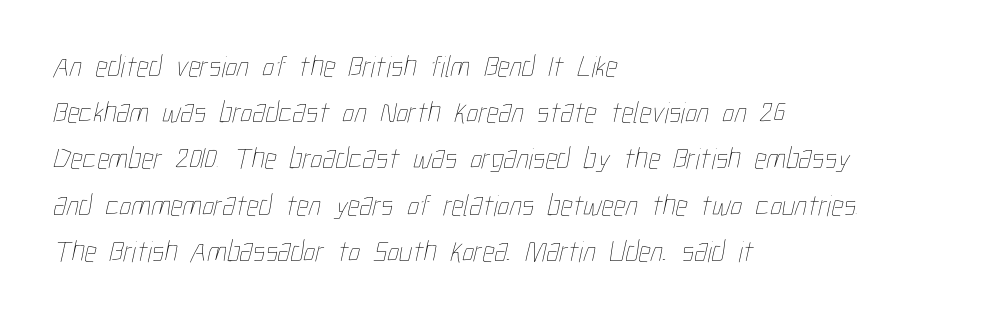
The image shows 30 px thin, condensed type; set left-aligned, normal line spacing (1.54x), normal letter spacing, not underlined; low stroke contrast and a medium x-height.
